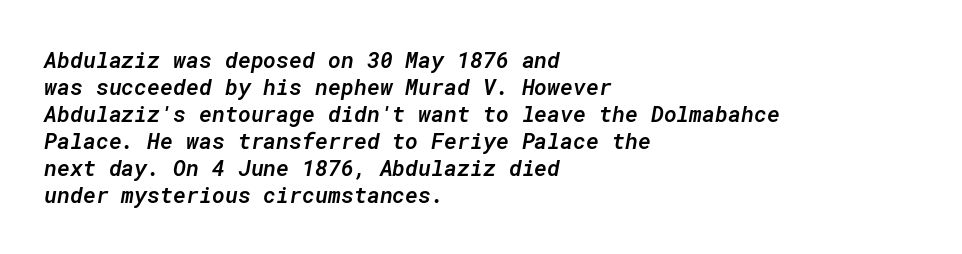
{"italic": "yes", "lean": "right", "slant_degrees": 10, "bold": "semi", "underline": "no", "align": "left", "line_spacing_ratio": 1.23, "letter_spacing": "normal", "letter_spacing_em": 0.0, "glyph_px": 22}
